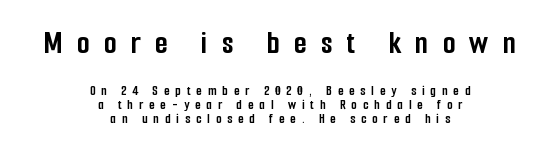
Q: Is the text bold? A: Yes.
Q: Is the text italic (slanted)? A: No, it is upright.
Q: Is the typeface a serif or a sans-serif typeface? A: Sans-serif.
Q: Is the text underlined? A: No.
Q: How is the paragraph aligned? A: Centered.
Q: Is the spacing between letters normal or unusually wide? A: Unusually wide.
Q: Is the spacing between lines tight, normal or loose? A: Tight.
Q: Which block of text is set in a larger size, the first (top) or the second (bottom)? A: The first (top) one.
Q: Width (condensed, normal, or wide)? A: Condensed.
Q: Stroke contrast? A: Low.
Q: x-height? A: Medium.
Q: Monospaced? A: No.
